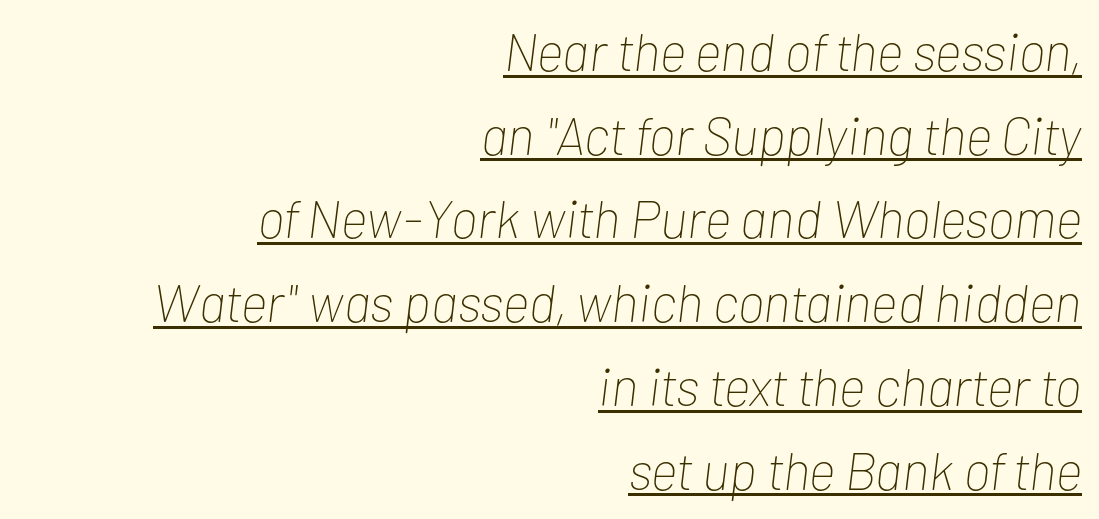
Q: Is the text bold? A: No.
Q: Is the text italic (slanted)? A: Yes, it leans right by about 7 degrees.
Q: Is the text underlined? A: Yes.
Q: How is the paragraph aligned? A: Right-aligned.
Q: Is the spacing between letters normal or unusually wide? A: Normal.
Q: Is the spacing between lines tight, normal or loose? A: Normal.
Q: Width (condensed, normal, or wide)? A: Condensed.
Q: Stroke contrast? A: Low.
Q: x-height? A: Medium.
Q: Monospaced? A: No.
